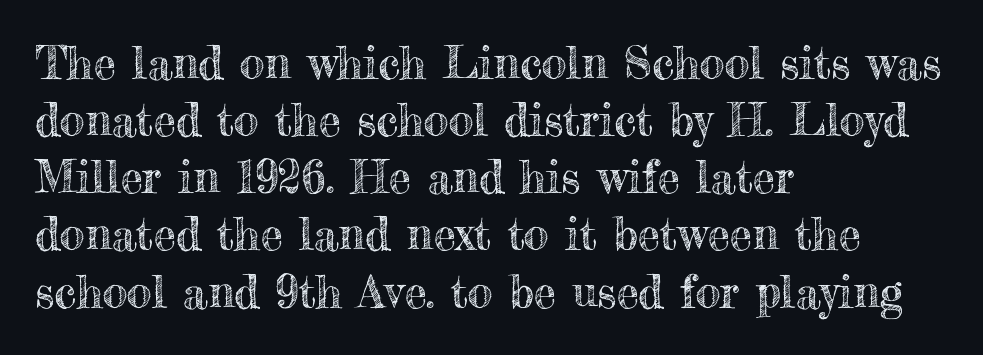
The image shows 45 px text type, upright; set left-aligned, normal line spacing (1.27x), normal letter spacing, not underlined; a small x-height.
